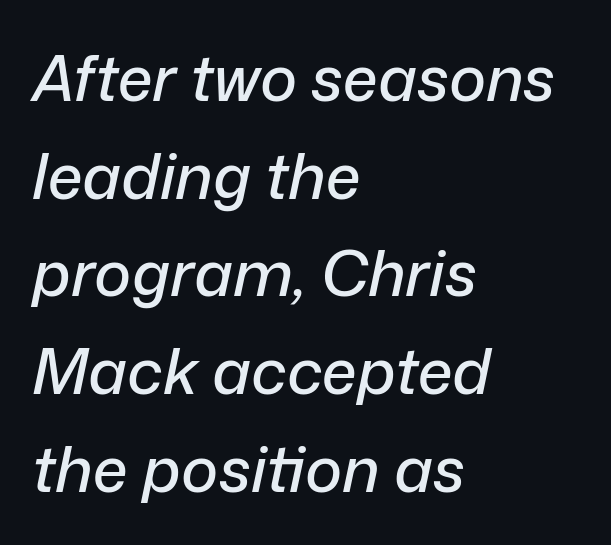
Italic: yes, the glyphs are oblique. The vertical gap from one line to the next is medium. The rag falls on the right side of this text block. Is the letter spacing exaggerated? No — it looks like the ordinary default. These lines are rendered in a variable-pitch font. The glyphs are unaccompanied by any horizontal stroke below them.
